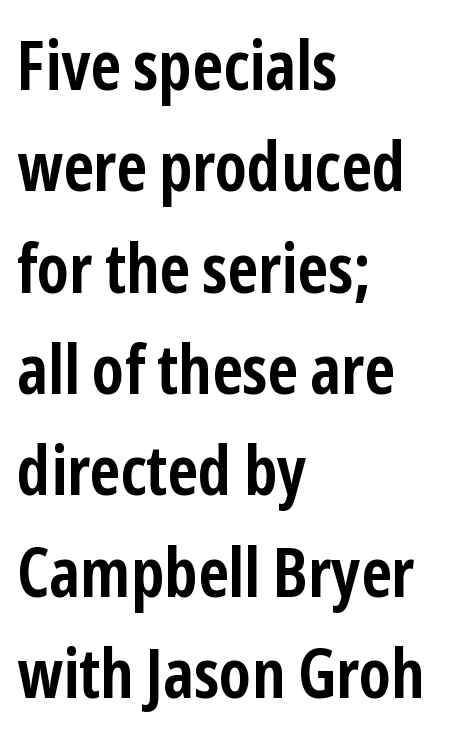
{"serif": "no", "italic": "no", "bold": "yes", "weight": "semibold", "width": "condensed", "stroke_contrast": "low", "x_height": "medium", "monospaced": "no", "underline": "no", "align": "left", "line_spacing": "normal", "line_spacing_ratio": 1.49, "letter_spacing": "normal", "letter_spacing_em": 0.0, "glyph_px": 68}
